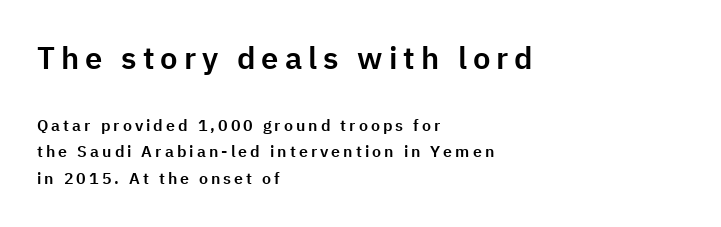
All the whitespace from short lines collects on the right. Just letters on the line, the space beneath them empty. The type sits square on the baseline with zero lean. Here the designer chose a conventional face with non-uniform glyph widths. Of the two passages, the one on top uses the larger point size. Interline gaps are of average width in this sample.
